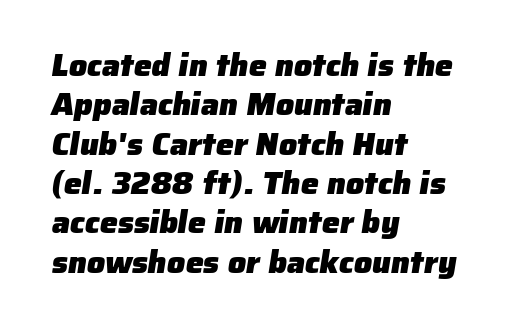
Set as a true bold cut, around the 700 mark. The designer went with a sans here, leaving each stem footless. This rendering uses left alignment, leaving the right contour irregular. Check under the words: just untouched page. Looks like regular typesetting: each glyph gets only the width it needs. Default kerning and tracking; the words read as compact shapes.
